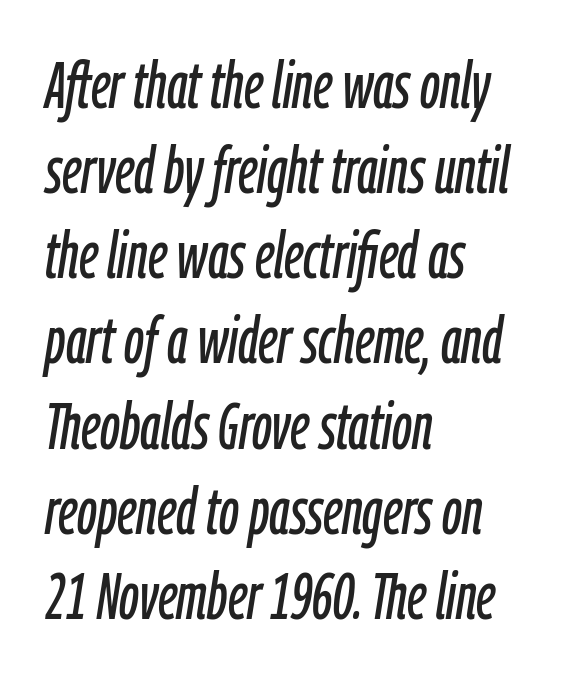
Q: Is the text italic (slanted)? A: Yes, it leans right by about 9 degrees.
Q: Is the text underlined? A: No.
Q: How is the paragraph aligned? A: Left-aligned.
Q: Is the spacing between letters normal or unusually wide? A: Normal.
Q: Is the spacing between lines tight, normal or loose? A: Normal.
Q: Width (condensed, normal, or wide)? A: Condensed.
Q: Stroke contrast? A: Low.
Q: x-height? A: Medium.
Q: Monospaced? A: No.
